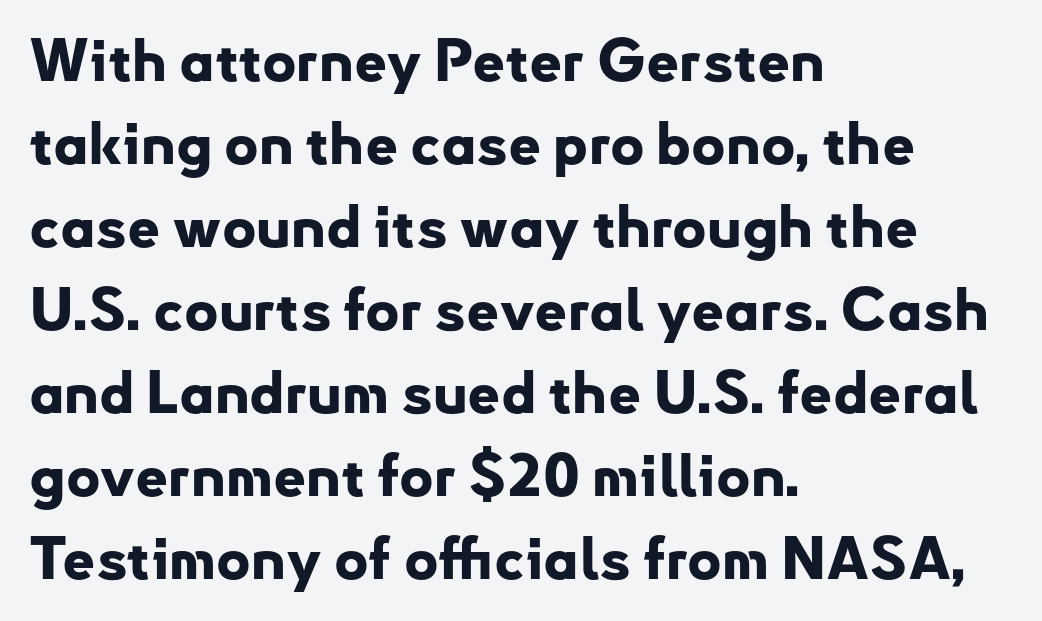
The image shows 58 px bold sans-serif type, upright; set left-aligned, normal line spacing (1.43x), normal letter spacing, not underlined; low stroke contrast and a small x-height.
